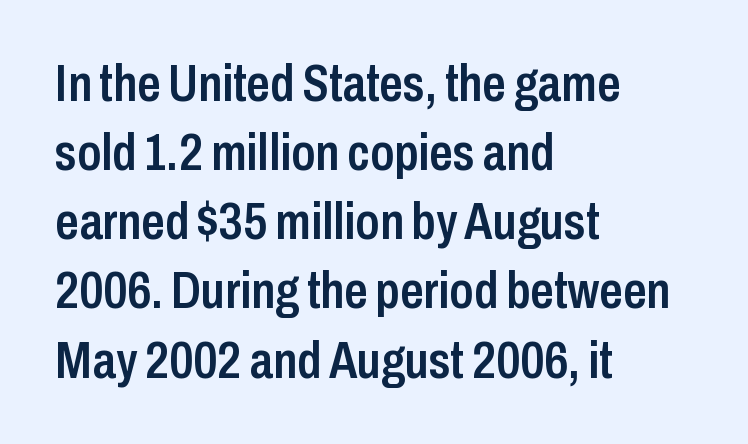
The image shows 52 px semibold, condensed sans-serif type, upright; set left-aligned, normal line spacing (1.33x), normal letter spacing, not underlined; low stroke contrast and a medium x-height.
